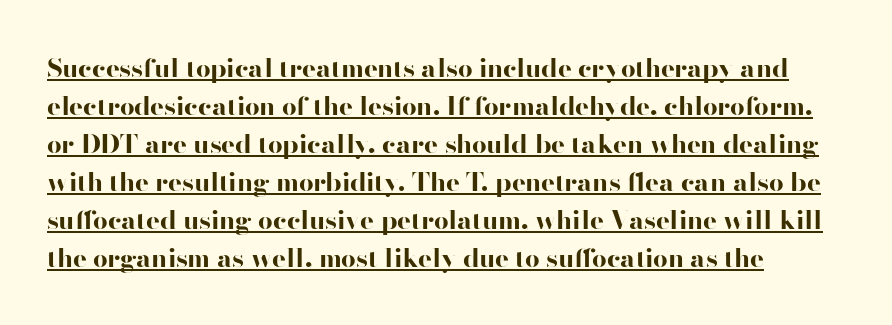
{"italic": "no", "bold": "yes", "underline": "yes", "align": "left", "line_spacing": "normal", "line_spacing_ratio": 1.46, "letter_spacing": "normal", "letter_spacing_em": 0.0, "glyph_px": 26}
